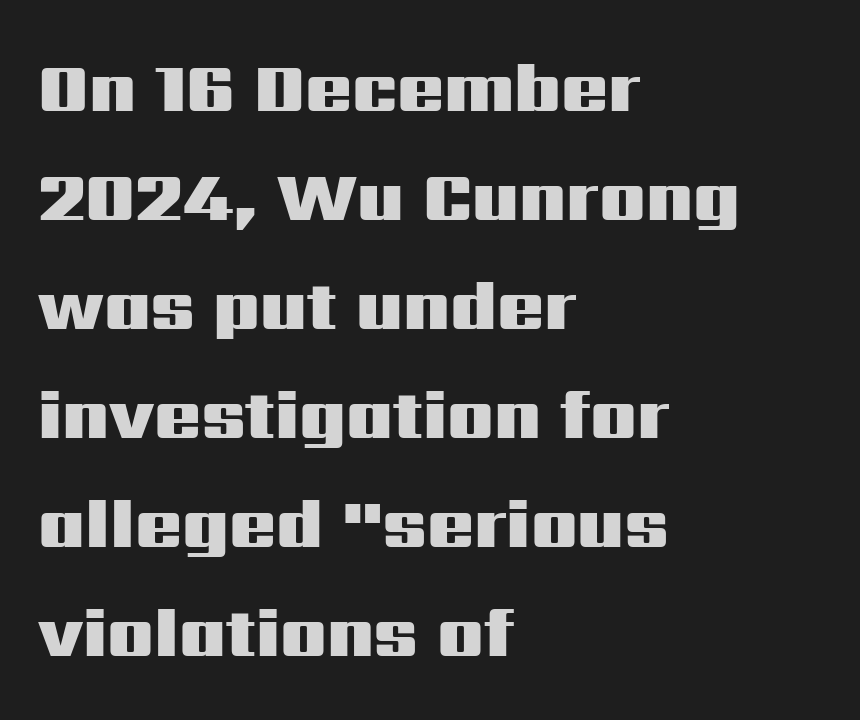
A typesetter would label this face a sans. The rendering uses natural spacing where letterforms have individual widths. The line-height multiplier appears to be the usual default. The letters are bold, with thick, heavy strokes.
